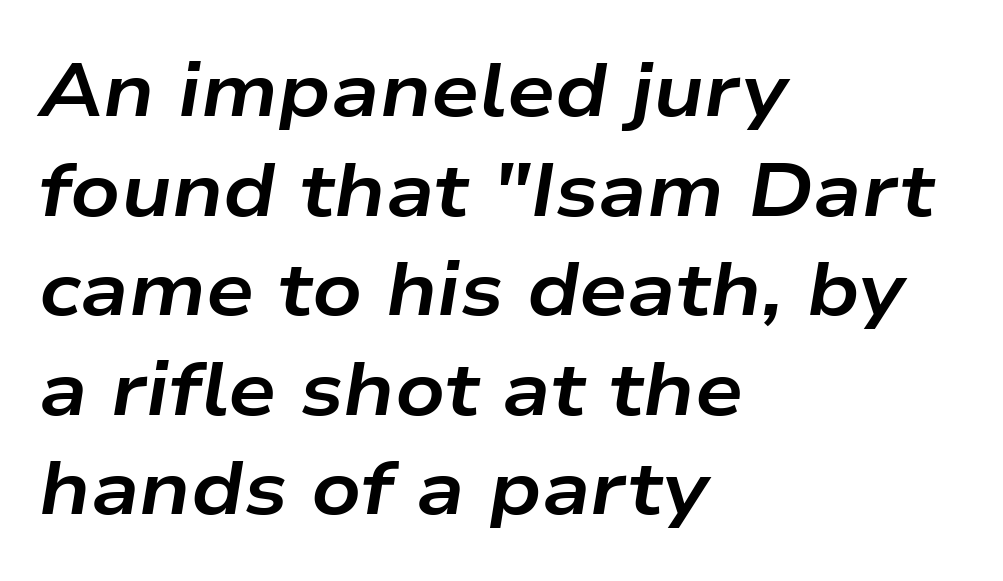
{"italic": "yes", "lean": "right", "slant_degrees": 9, "bold": "yes", "weight": "bold", "width": "wide", "stroke_contrast": "low", "x_height": "medium", "monospaced": "no", "underline": "no", "align": "left", "line_spacing": "normal", "line_spacing_ratio": 1.31, "letter_spacing": "normal", "letter_spacing_em": 0.0, "glyph_px": 76}
